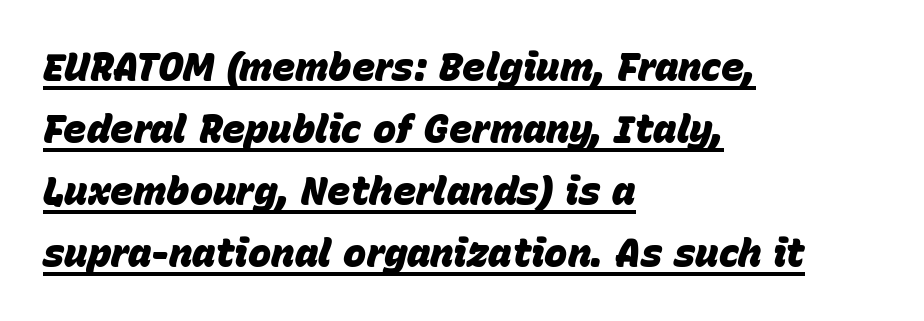
Does the lettering tilt? It does — this is italic. Glyph-to-glyph distance matches everyday printed text. The string is rendered with underlining switched on. Notice how the passage keeps a crisp vertical edge on the left only. Leading: standard.
